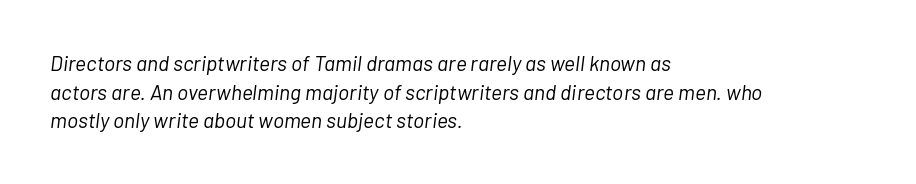
Letters rest on an invisible, unmarked baseline. Horizontally, the lines are justified to the leading edge only. Notice how the stems are inclined rather than vertical — that's the hallmark of italics. Nothing heavy about these letters — not bold at all. One glance says typical: line gaps are just what's usual. Characters follow at the spacing the type designer built in.
